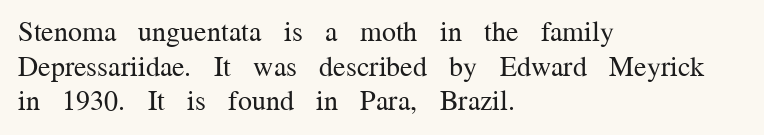
{"serif": "yes", "italic": "no", "bold": "no", "weight": "regular", "width": "normal", "stroke_contrast": "medium", "x_height": "medium", "monospaced": "no", "underline": "no", "align": "left", "line_spacing_ratio": 1.24, "letter_spacing": "normal", "letter_spacing_em": 0.0, "glyph_px": 28}
